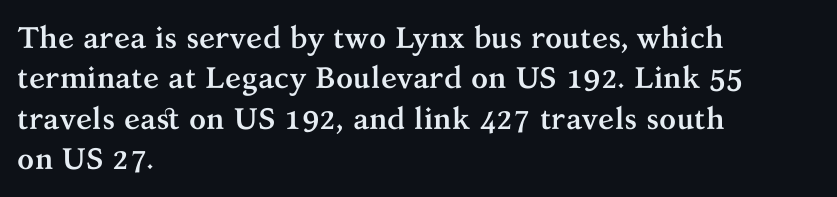
The image shows 30 px semibold serif type, upright; set left-aligned, normal line spacing (1.35x), normal letter spacing, not underlined; medium stroke contrast and a medium x-height.
